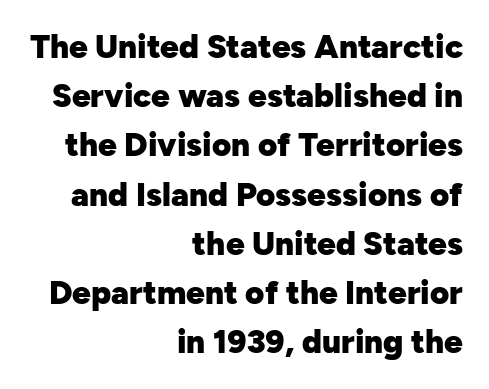
Think of a printed novel: that variable character pitch is what you see here. A bare baseline throughout the passage. A full-strength bold gives these letters their thick strokes. Notice how the stems are strictly vertical — no italics here. Is this a sans? Yes — the strokes have no serifs. The letterforms sit shoulder to shoulder at normal distance.
